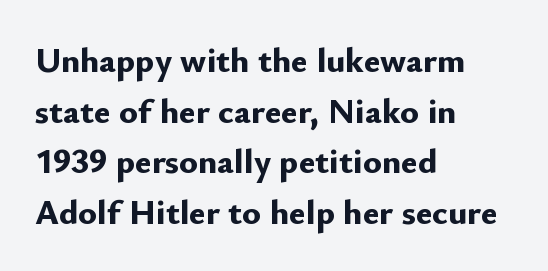
Q: Is the text bold? A: Yes.
Q: Is the text italic (slanted)? A: No, it is upright.
Q: Is the typeface a serif or a sans-serif typeface? A: Sans-serif.
Q: Is the text underlined? A: No.
Q: How is the paragraph aligned? A: Left-aligned.
Q: Is the spacing between letters normal or unusually wide? A: Normal.
Q: Is the spacing between lines tight, normal or loose? A: Normal.
Q: Width (condensed, normal, or wide)? A: Normal.
Q: Stroke contrast? A: Low.
Q: x-height? A: Small.
Q: Monospaced? A: No.
